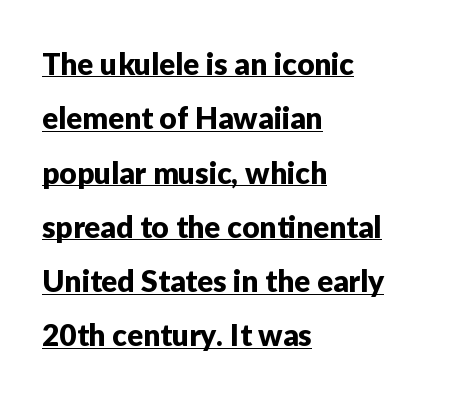
The font family rendered here belongs to the sans-serif group. Ordinary non-slanted type is in use. Each line starts at the same left margin while the right side varies. Emphasis is given by a line drawn under the lettering.
